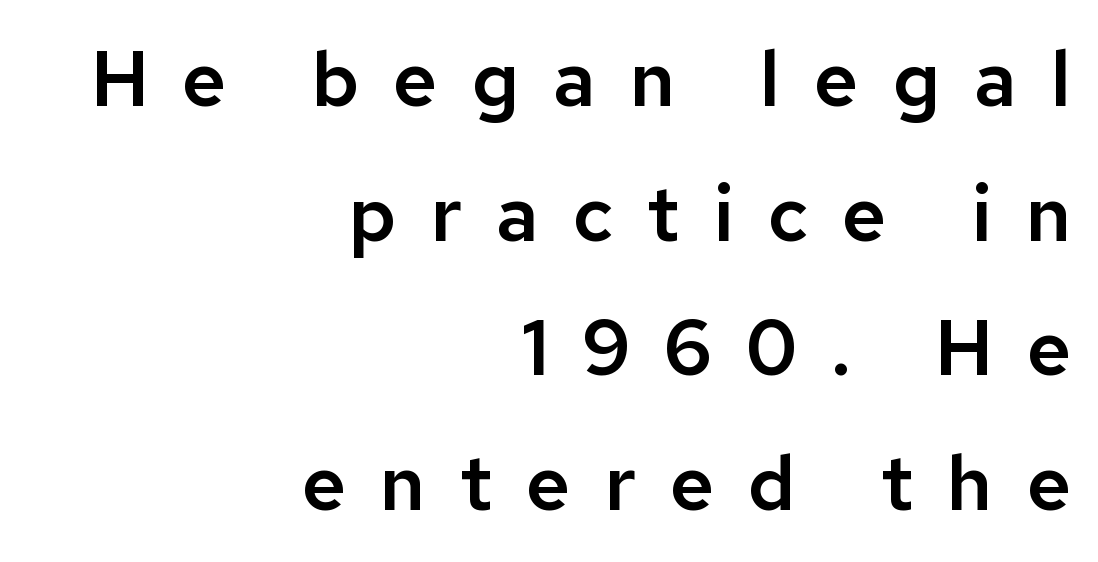
The image shows 77 px sans-serif type, upright; set right-aligned, line spacing 1.75x, unusually wide letter spacing (+0.44 em), not underlined; low stroke contrast and a medium x-height.
